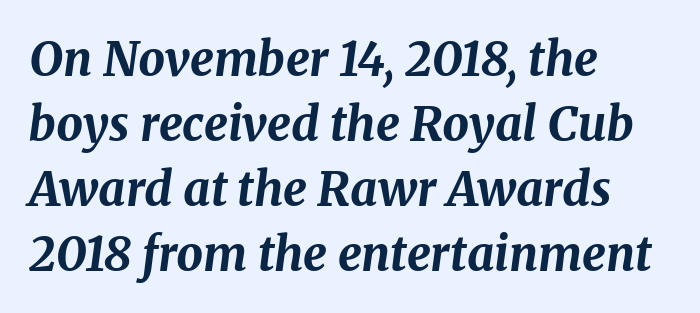
{"italic": "yes", "lean": "right", "slant_degrees": 8, "bold": "yes", "weight": "bold", "width": "normal", "stroke_contrast": "medium", "x_height": "medium", "monospaced": "no", "underline": "no", "align": "left", "line_spacing": "normal", "line_spacing_ratio": 1.38, "letter_spacing": "normal", "letter_spacing_em": 0.0, "glyph_px": 47}
